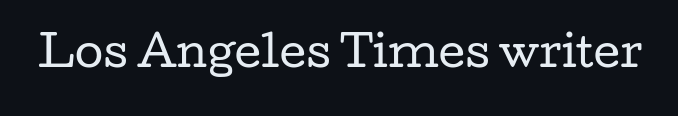
{"serif": "yes", "italic": "no", "bold": "no", "weight": "regular", "width": "wide", "stroke_contrast": "low", "x_height": "medium", "monospaced": "no", "underline": "no", "letter_spacing": "normal", "letter_spacing_em": 0.0, "glyph_px": 41}
